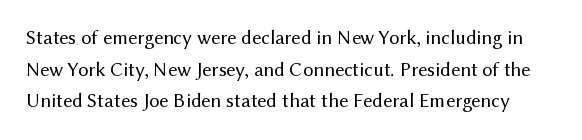
The image shows 20 px text type, upright; set normal line spacing (1.58x), normal letter spacing, not underlined.
